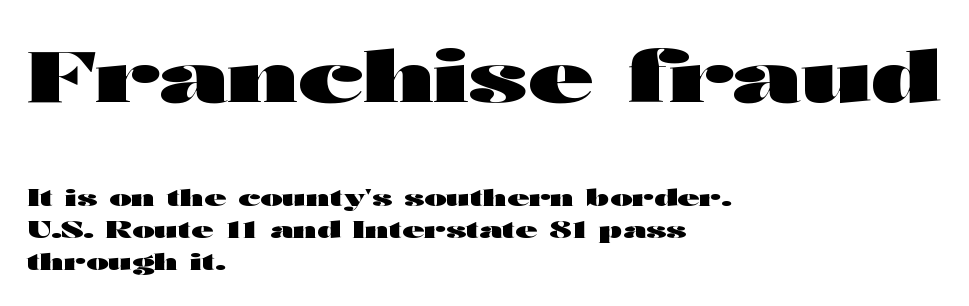
{"italic": "no", "bold": "yes", "weight": "heavy", "width": "wide", "stroke_contrast": "high", "x_height": "medium", "monospaced": "no", "underline": "no", "align": "left", "line_spacing": "normal", "line_spacing_ratio": 1.35, "letter_spacing": "normal", "letter_spacing_em": 0.0, "larger_block": "first", "size_ratio": 2.96, "glyph_px": 71}
